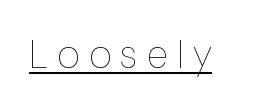
Observe the wide spacing: letters keep a clear distance from each other. This sample has the flowing, uneven cadence of proportional lettering. The font is comparable to plain body text, perhaps lighter. The lettering is marked with a stroke running underneath it. You can tell it's not italic because the verticals are truly vertical.
